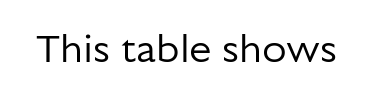
The image shows 40 px regular-weight sans-serif type, upright; set normal letter spacing, not underlined; low stroke contrast and a medium x-height.
